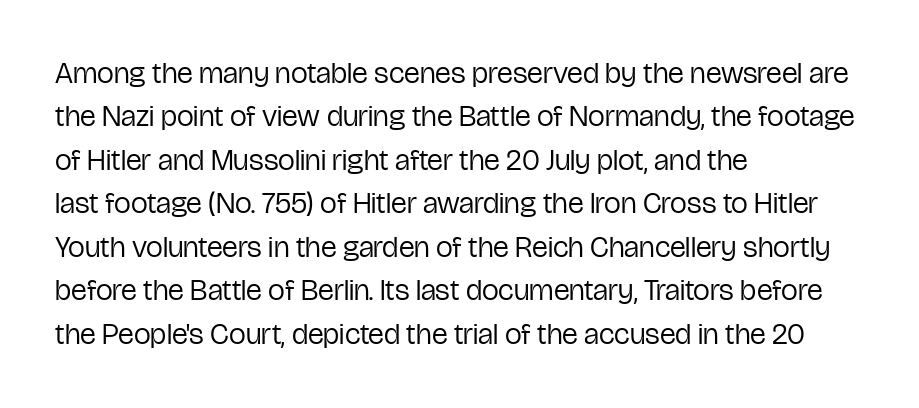
The image shows 30 px regular-weight, condensed sans-serif type, upright; set left-aligned, normal line spacing (1.45x), normal letter spacing, not underlined; low stroke contrast and a medium x-height.
